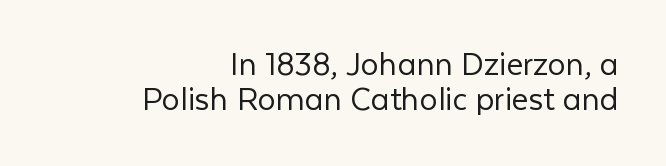
The image shows 36 px light sans-serif type, upright; set right-aligned, tight line spacing (0.97x), normal letter spacing, not underlined; low stroke contrast and a medium x-height.
